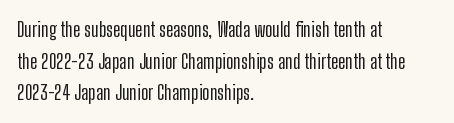
{"italic": "no", "underline": "no", "align": "left", "line_spacing": "normal", "line_spacing_ratio": 1.58, "letter_spacing": "normal", "letter_spacing_em": 0.0, "glyph_px": 20}
